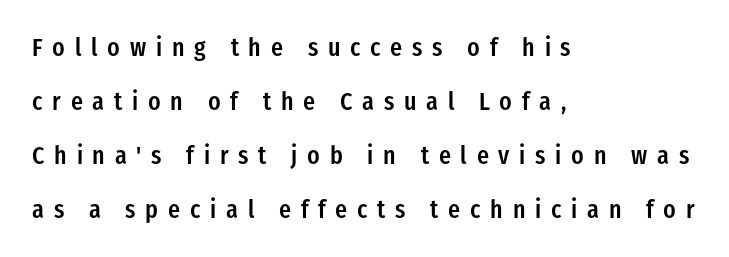
The image shows 25 px text type, upright; set left-aligned, loose line spacing (2.16x), unusually wide letter spacing (+0.39 em), not underlined.
